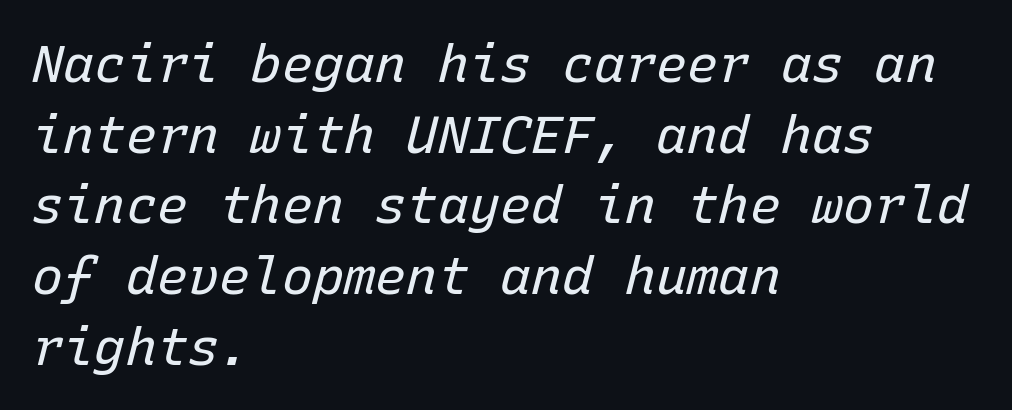
The image shows 52 px regular-weight type, italic (leaning right), monospaced; set left-aligned, normal line spacing (1.36x), normal letter spacing, not underlined; low stroke contrast and a medium x-height.
